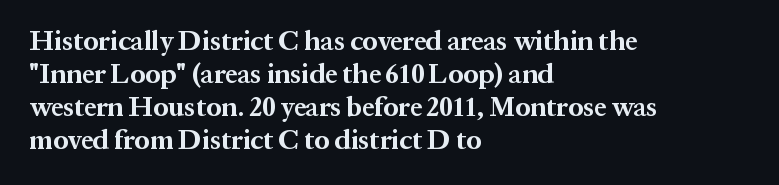
{"italic": "no", "bold": "yes", "underline": "no", "align": "left", "line_spacing_ratio": 1.22, "letter_spacing": "normal", "letter_spacing_em": 0.0, "glyph_px": 27}
